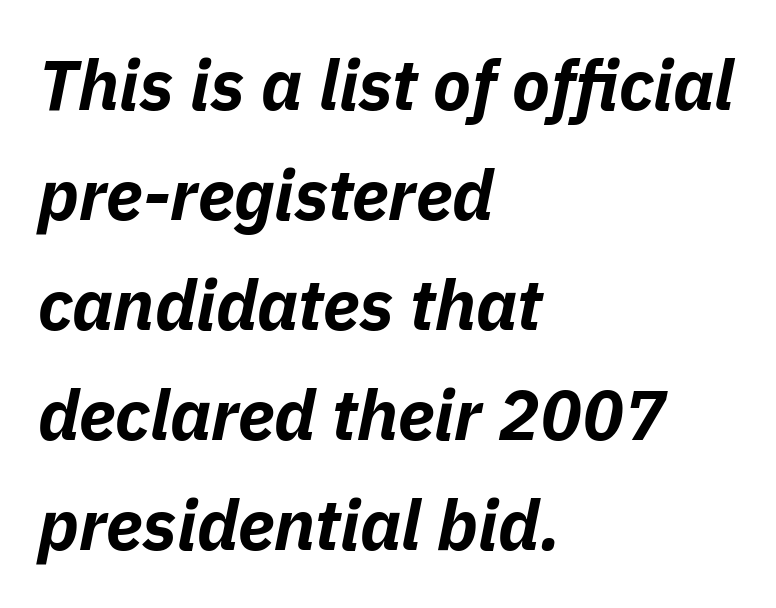
The image shows 70 px bold type, italic (leaning right); set left-aligned, normal line spacing (1.57x), normal letter spacing, not underlined; low stroke contrast and a medium x-height.
